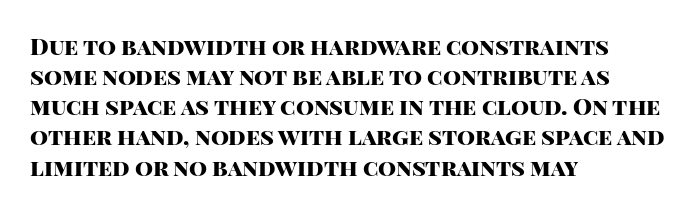
The image shows 23 px bold type, upright; set left-aligned, normal line spacing (1.31x), normal letter spacing, not underlined.
